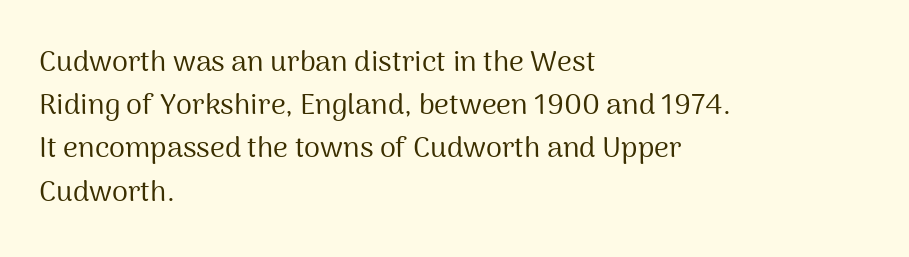
Q: Is the text bold? A: No.
Q: Is the text italic (slanted)? A: No, it is upright.
Q: Is the typeface a serif or a sans-serif typeface? A: Sans-serif.
Q: Is the text underlined? A: No.
Q: How is the paragraph aligned? A: Left-aligned.
Q: Is the spacing between letters normal or unusually wide? A: Normal.
Q: Is the spacing between lines tight, normal or loose? A: Normal.
Q: Width (condensed, normal, or wide)? A: Normal.
Q: Stroke contrast? A: Medium.
Q: x-height? A: Medium.
Q: Monospaced? A: No.
